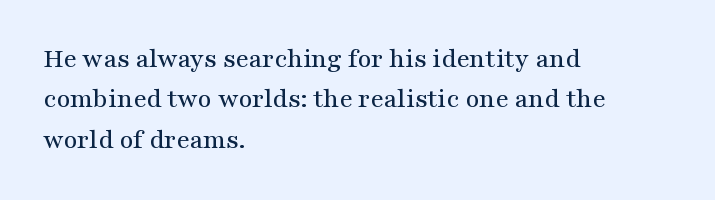
No italicization has been applied; the sample stays upright. This block has exactly the height ordinary leading produces. Students, note that the glyphs here touch the page at normal intervals. Typeset ragged right — the left edge is the straight one.
